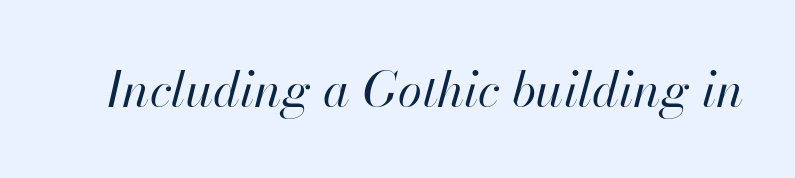
{"italic": "yes", "lean": "right", "slant_degrees": 13, "bold": "no", "weight": "regular", "width": "normal", "stroke_contrast": "high", "x_height": "small", "monospaced": "no", "underline": "no", "letter_spacing": "normal", "letter_spacing_em": 0.0, "glyph_px": 49}
